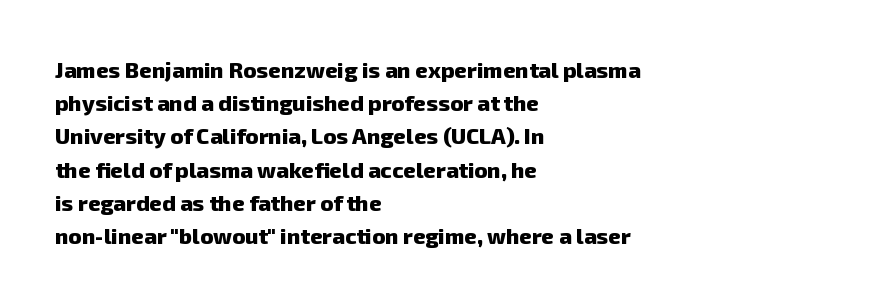
The image shows 22 px bold type; set left-aligned, normal line spacing (1.51x), normal letter spacing, not underlined.
